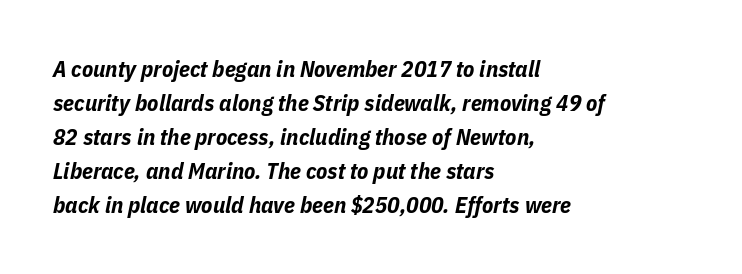
The string is rendered with underlining switched off. The letters are bold, with thick, heavy strokes. The passage shown stacks its lines at a standard gap. Would a proofreader flag this as italicized? Yes. If you drew a ruler down the left edge, every line would touch it. How are the letters spaced? Ordinarily, with no added tracking.
